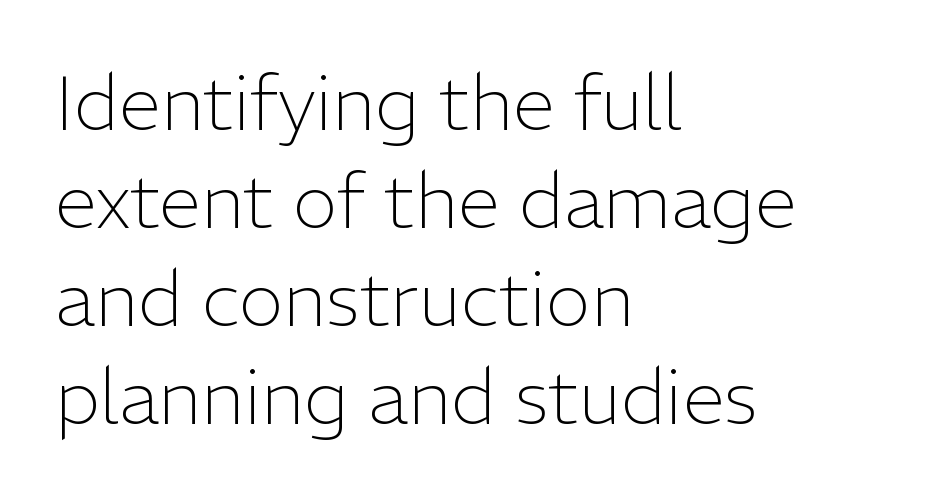
Q: Is the text bold? A: No.
Q: Is the text italic (slanted)? A: No, it is upright.
Q: Is the typeface a serif or a sans-serif typeface? A: Sans-serif.
Q: Is the text underlined? A: No.
Q: How is the paragraph aligned? A: Left-aligned.
Q: Is the spacing between letters normal or unusually wide? A: Normal.
Q: Is the spacing between lines tight, normal or loose? A: Normal.
Q: Width (condensed, normal, or wide)? A: Normal.
Q: Stroke contrast? A: Low.
Q: x-height? A: Medium.
Q: Monospaced? A: No.
